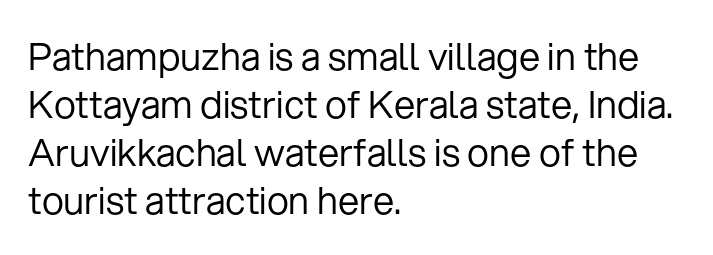
The image shows 38 px regular-weight sans-serif type, upright; set left-aligned, normal line spacing (1.26x), normal letter spacing, not underlined; low stroke contrast and a medium x-height.
